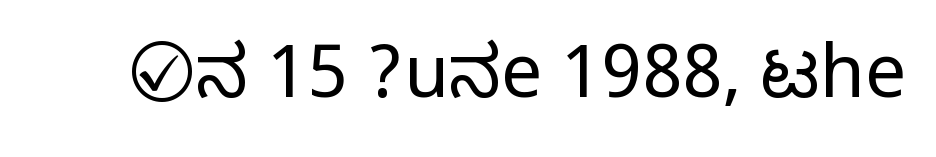
The image shows 73 px condensed sans-serif type, upright; set normal letter spacing, not underlined; medium stroke contrast.
